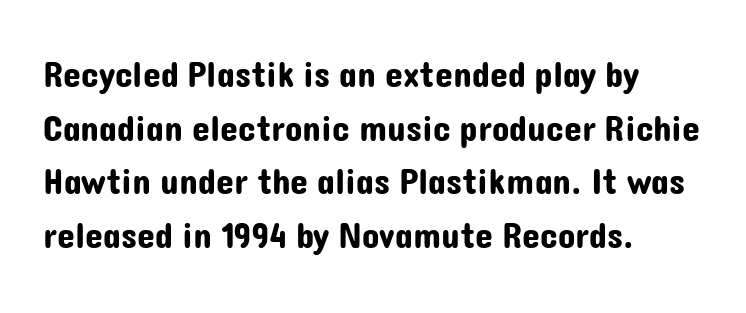
The glyphs are unaccompanied by any horizontal stroke below them. The typography opts for an upright posture over an oblique one. The ragged edge is on the right, which tells us the setting is flush left. The glyphs in this specimen are sans serif. The type is set solid horizontally, with unmodified tracking.
